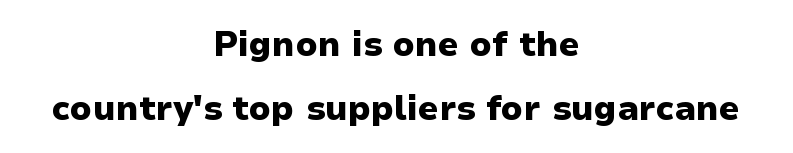
{"serif": "no", "italic": "no", "bold": "yes", "weight": "heavy", "width": "normal", "stroke_contrast": "low", "x_height": "medium", "monospaced": "no", "underline": "no", "align": "center", "line_spacing_ratio": 1.87, "letter_spacing": "normal", "letter_spacing_em": 0.0, "glyph_px": 34}
